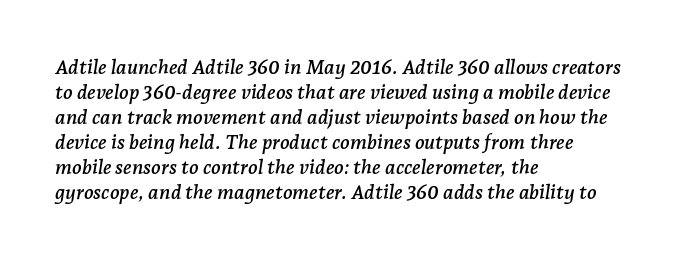
Layout note: lines flush left. The leading is moderate, giving the passage an even texture. Inter-character spacing is left at the font's built-in metrics. There's an unmistakable incline to the writing here. The specimen omits any rule beneath the text block's lines.
